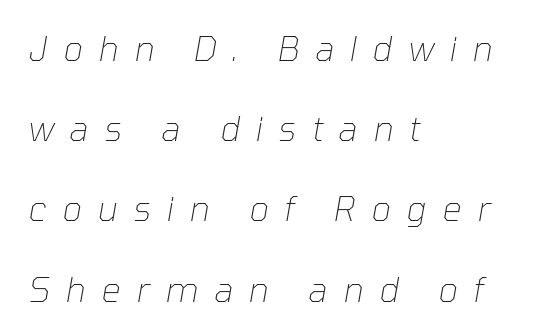
The image shows 34 px thin type, italic (leaning right); set left-aligned, loose line spacing (2.36x), unusually wide letter spacing (+0.46 em), not underlined; low stroke contrast and a medium x-height.
